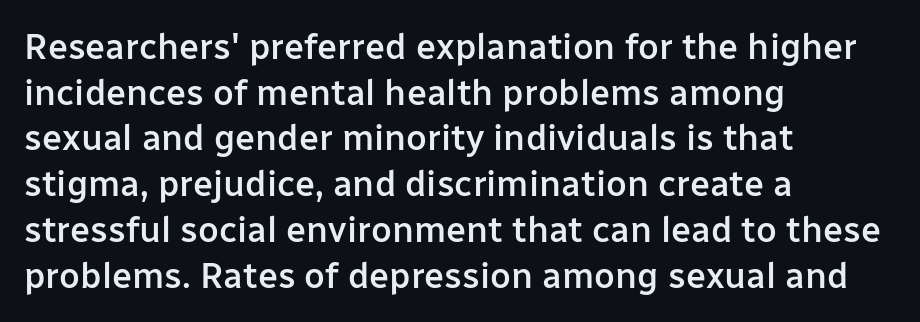
Q: Is the text bold? A: Semi-bold.
Q: Is the text italic (slanted)? A: No, it is upright.
Q: Is the typeface a serif or a sans-serif typeface? A: Sans-serif.
Q: Is the text underlined? A: No.
Q: How is the paragraph aligned? A: Left-aligned.
Q: Is the spacing between letters normal or unusually wide? A: Normal.
Q: Is the spacing between lines tight, normal or loose? A: Normal.
Q: Width (condensed, normal, or wide)? A: Normal.
Q: Stroke contrast? A: Low.
Q: x-height? A: Medium.
Q: Monospaced? A: No.
